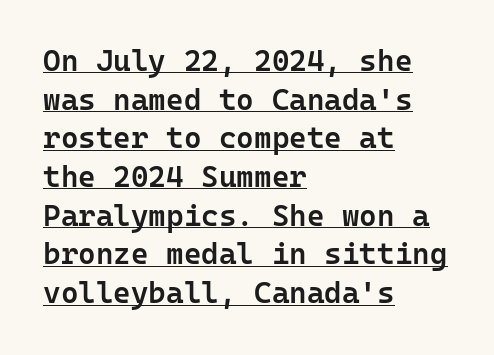
The image shows 30 px semibold sans-serif type, upright, monospaced; set left-aligned, normal line spacing (1.29x), normal letter spacing, underlined; low stroke contrast and a medium x-height.
